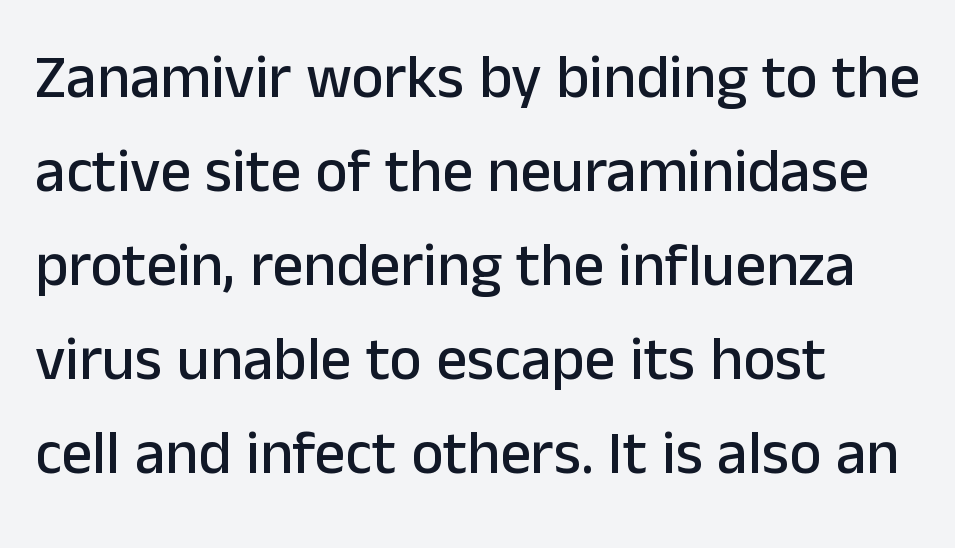
Q: Is the text italic (slanted)? A: No, it is upright.
Q: Is the typeface a serif or a sans-serif typeface? A: Sans-serif.
Q: Is the text underlined? A: No.
Q: How is the paragraph aligned? A: Left-aligned.
Q: Is the spacing between letters normal or unusually wide? A: Normal.
Q: Is the spacing between lines tight, normal or loose? A: Normal.
Q: Width (condensed, normal, or wide)? A: Normal.
Q: Stroke contrast? A: Low.
Q: x-height? A: Medium.
Q: Monospaced? A: No.
